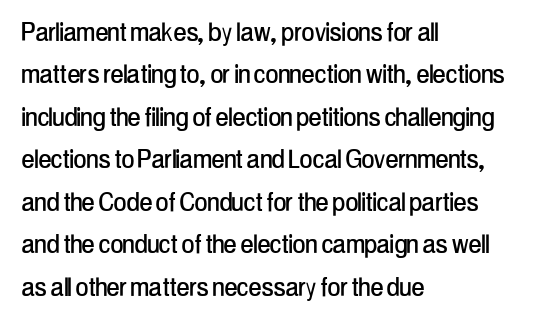
{"serif": "no", "italic": "no", "width": "condensed", "stroke_contrast": "low", "x_height": "medium", "monospaced": "no", "underline": "no", "align": "left", "line_spacing": "normal", "line_spacing_ratio": 1.37, "letter_spacing": "normal", "letter_spacing_em": 0.0, "glyph_px": 31}
